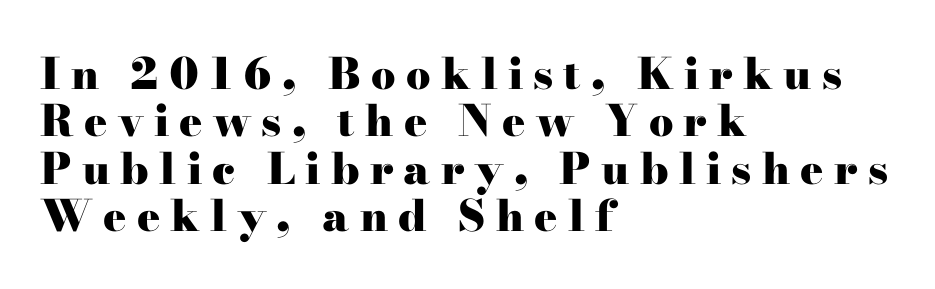
The image shows 43 px heavy, wide serif type, upright; set left-aligned, tight line spacing (1.1x), unusually wide letter spacing (+0.24 em), not underlined; high stroke contrast and a small x-height.
